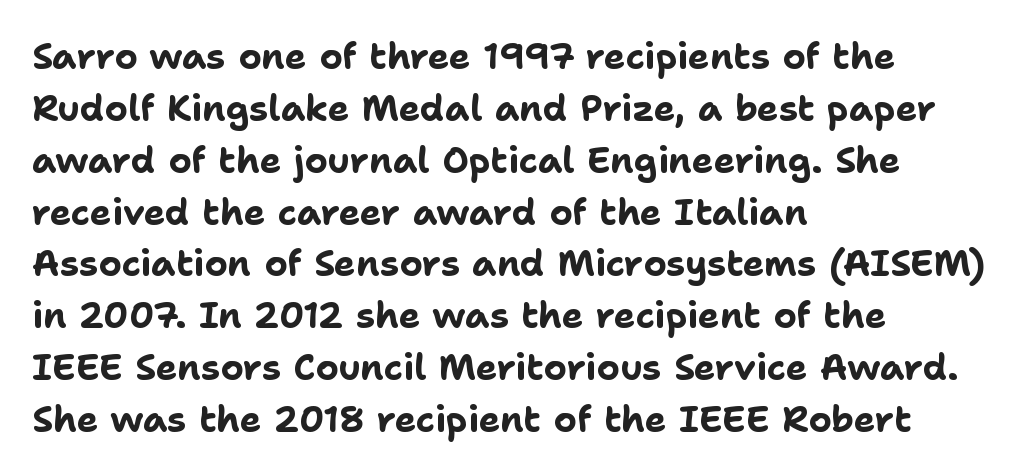
{"serif": "no", "italic": "no", "bold": "yes", "weight": "bold", "width": "normal", "stroke_contrast": "low", "x_height": "medium", "monospaced": "no", "underline": "no", "align": "left", "line_spacing": "normal", "line_spacing_ratio": 1.44, "letter_spacing": "normal", "letter_spacing_em": 0.0, "glyph_px": 36}
